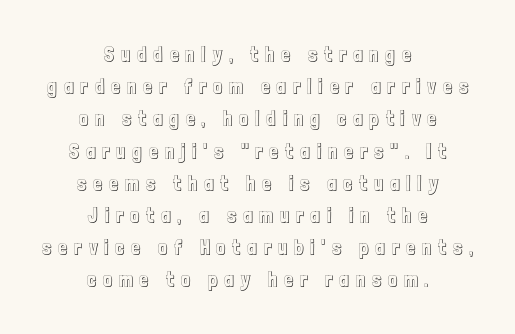
{"italic": "no", "underline": "no", "align": "center", "line_spacing": "normal", "line_spacing_ratio": 1.61, "letter_spacing": "wide", "letter_spacing_em": 0.35, "glyph_px": 20}
